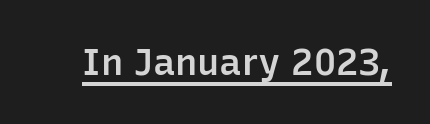
Typesetter's note: demi weight, one step under bold. A typesetter would call this proportional, since set widths differ per character. Each line of the rendering has a horizontal stroke beneath the glyphs. Tall strokes in this sample are plumb rather than angled. Each letter's strokes conclude bluntly, with no projecting serifs.
